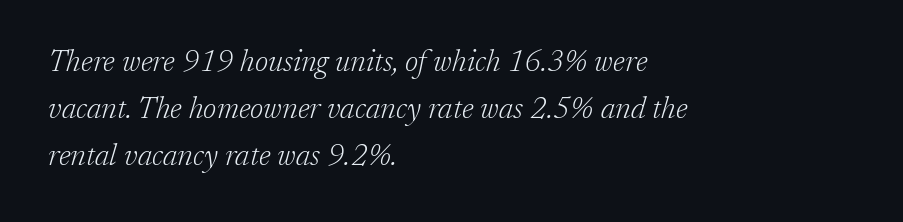
The image shows 30 px light serif type, italic (leaning right); set left-aligned, normal line spacing (1.57x), normal letter spacing, not underlined; low stroke contrast and a medium x-height.
